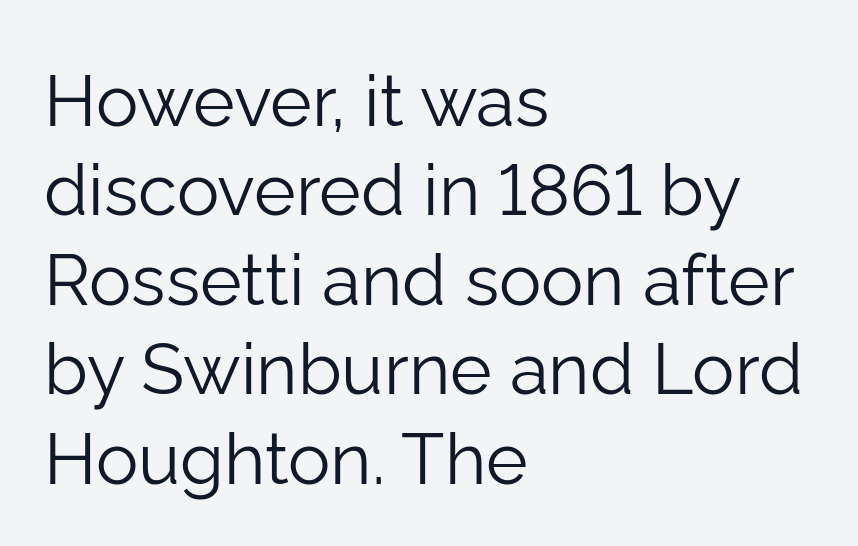
Q: Is the text bold? A: No.
Q: Is the text italic (slanted)? A: No, it is upright.
Q: Is the typeface a serif or a sans-serif typeface? A: Sans-serif.
Q: Is the text underlined? A: No.
Q: How is the paragraph aligned? A: Left-aligned.
Q: Is the spacing between letters normal or unusually wide? A: Normal.
Q: Is the spacing between lines tight, normal or loose? A: Normal.
Q: Width (condensed, normal, or wide)? A: Normal.
Q: Stroke contrast? A: Low.
Q: x-height? A: Medium.
Q: Monospaced? A: No.
